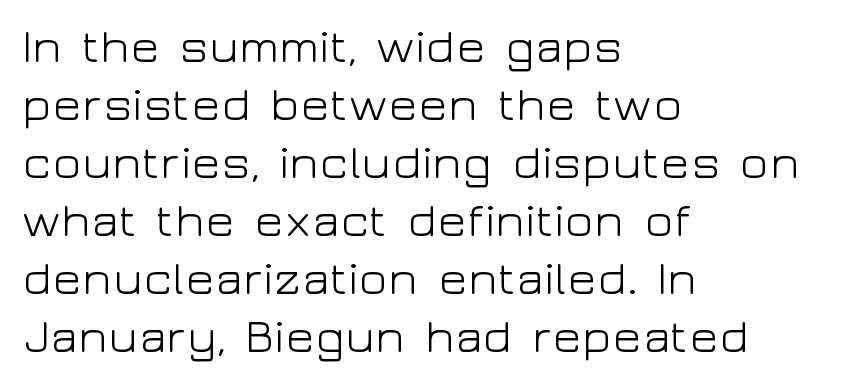
Q: Is the text bold? A: No.
Q: Is the text italic (slanted)? A: No, it is upright.
Q: Is the typeface a serif or a sans-serif typeface? A: Sans-serif.
Q: Is the text underlined? A: No.
Q: How is the paragraph aligned? A: Left-aligned.
Q: Is the spacing between letters normal or unusually wide? A: Normal.
Q: Width (condensed, normal, or wide)? A: Wide.
Q: Stroke contrast? A: Low.
Q: x-height? A: Medium.
Q: Monospaced? A: No.
